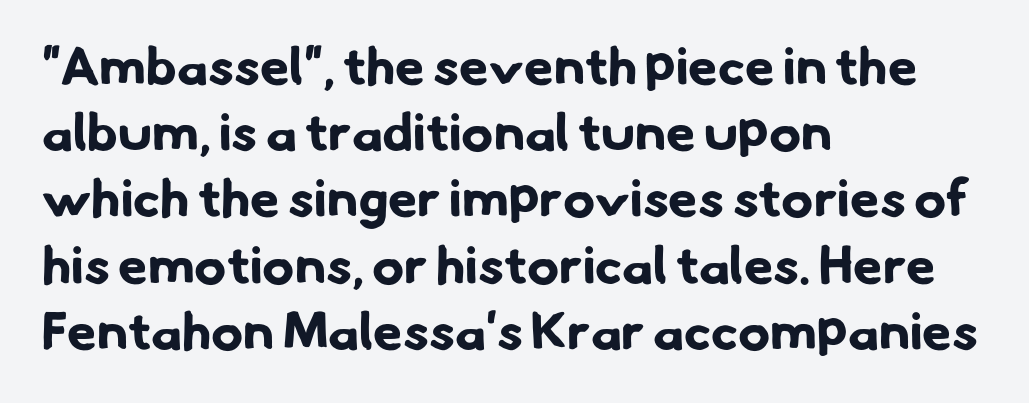
Descenders are the only things crossing below the line. Typesetter's note: full bold, strokes at maximum text heaviness. The tracking reads as untouched default to a designer's eye. Font category for this specimen: sans-serif. The paragraph has a hard left edge and a soft right edge.
